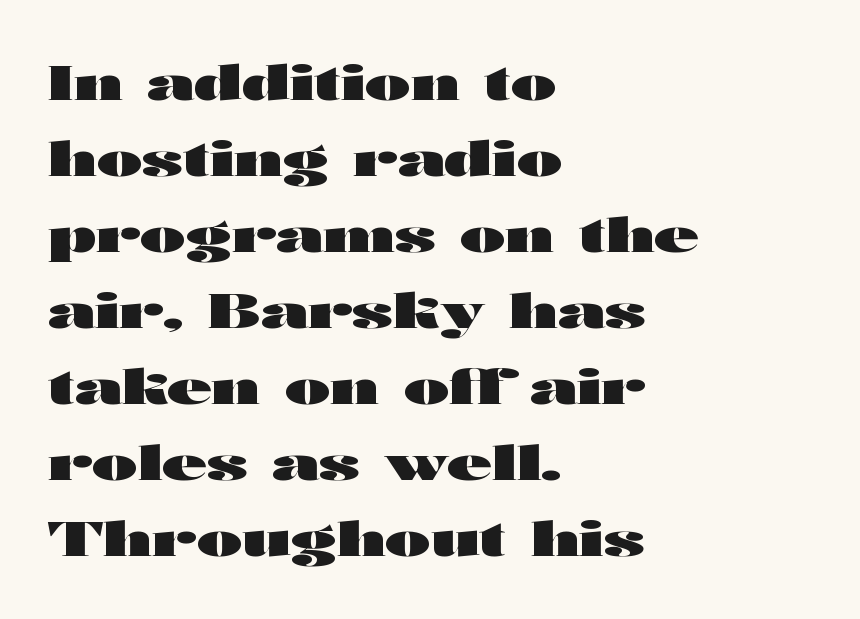
{"italic": "no", "bold": "yes", "weight": "heavy", "width": "wide", "stroke_contrast": "high", "x_height": "medium", "monospaced": "no", "underline": "no", "align": "left", "line_spacing": "normal", "line_spacing_ratio": 1.55, "letter_spacing": "normal", "letter_spacing_em": 0.0, "glyph_px": 49}
